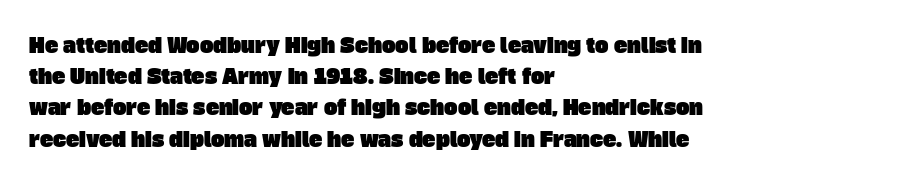
{"underline": "no", "align": "left", "line_spacing": "normal", "line_spacing_ratio": 1.56, "letter_spacing": "normal", "letter_spacing_em": 0.0, "glyph_px": 20}
